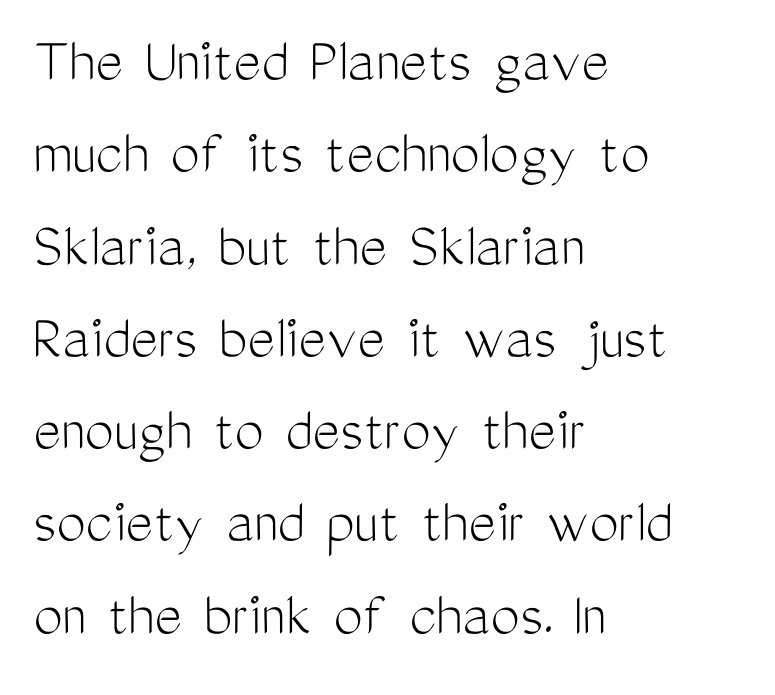
The image shows 65 px light, condensed sans-serif type, upright; set left-aligned, normal line spacing (1.42x), normal letter spacing, not underlined; medium stroke contrast and a medium x-height.
